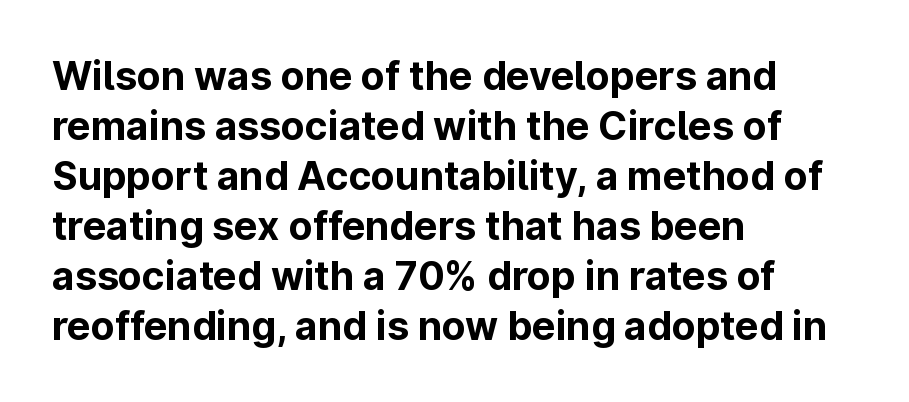
The image shows 39 px bold sans-serif type, upright; set left-aligned, normal line spacing (1.28x), normal letter spacing, not underlined; low stroke contrast and a medium x-height.
